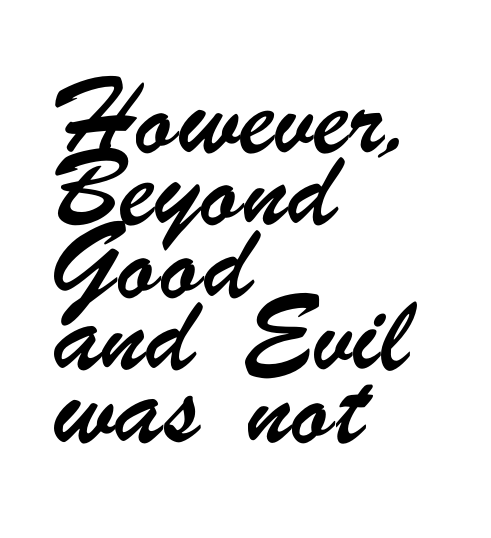
{"serif": "no", "width": "condensed", "stroke_contrast": "low", "x_height": "small", "monospaced": "no", "underline": "no", "align": "left", "line_spacing": "normal", "line_spacing_ratio": 1.51, "letter_spacing": "normal", "letter_spacing_em": 0.0, "glyph_px": 48}
